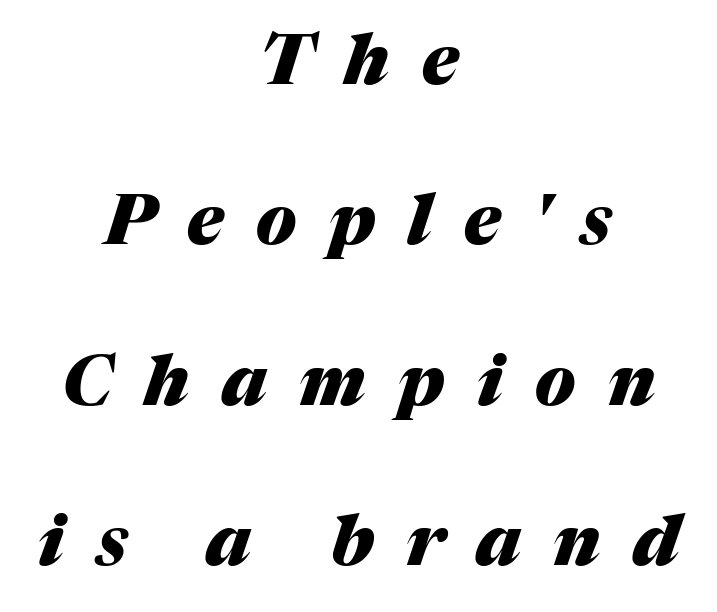
Q: Is the text bold? A: Yes.
Q: Is the text italic (slanted)? A: Yes, it leans right by about 17 degrees.
Q: Is the text underlined? A: No.
Q: How is the paragraph aligned? A: Centered.
Q: Is the spacing between letters normal or unusually wide? A: Unusually wide.
Q: Is the spacing between lines tight, normal or loose? A: Loose.
Q: Width (condensed, normal, or wide)? A: Normal.
Q: Stroke contrast? A: Medium.
Q: x-height? A: Medium.
Q: Monospaced? A: No.
